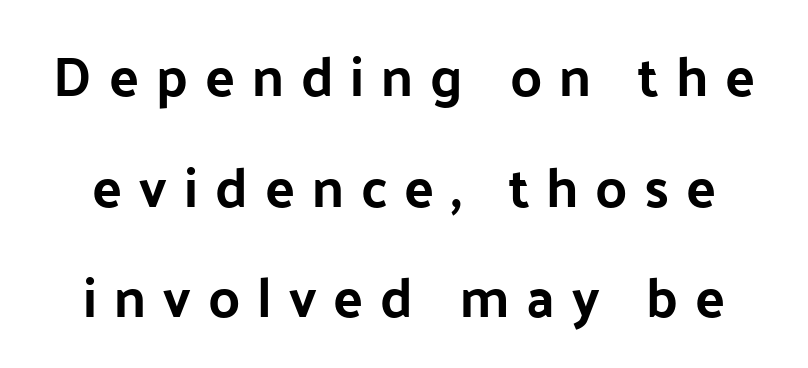
The face used here has the dense, thick strokes of a bold. These lines stand farther apart than default settings would place them. Think of a printed novel: that variable character pitch is what you see here. Vertical strokes here are truly vertical.
